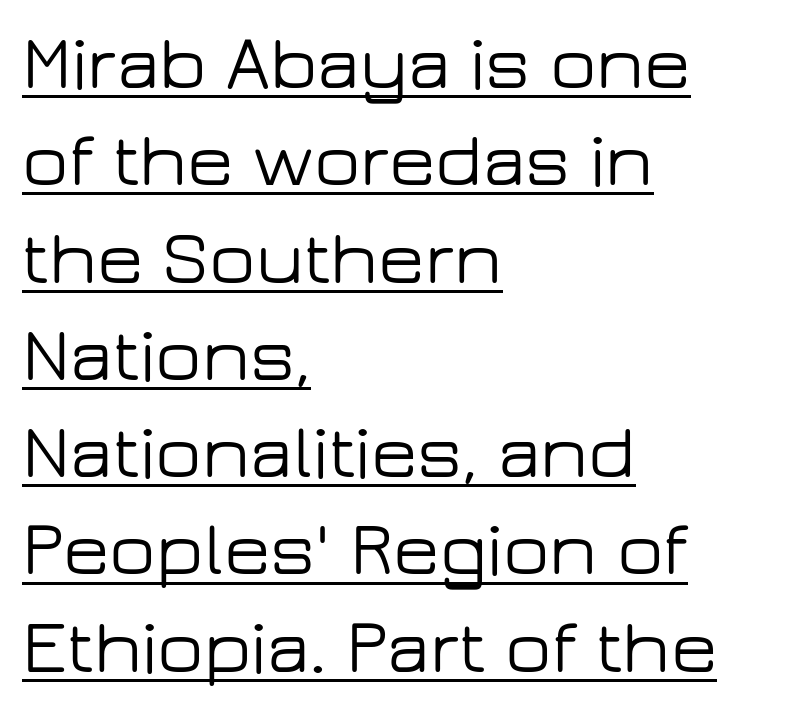
{"serif": "no", "italic": "no", "width": "wide", "stroke_contrast": "low", "x_height": "medium", "monospaced": "no", "underline": "yes", "align": "left", "line_spacing": "normal", "line_spacing_ratio": 1.28, "letter_spacing": "normal", "letter_spacing_em": 0.0, "glyph_px": 76}
